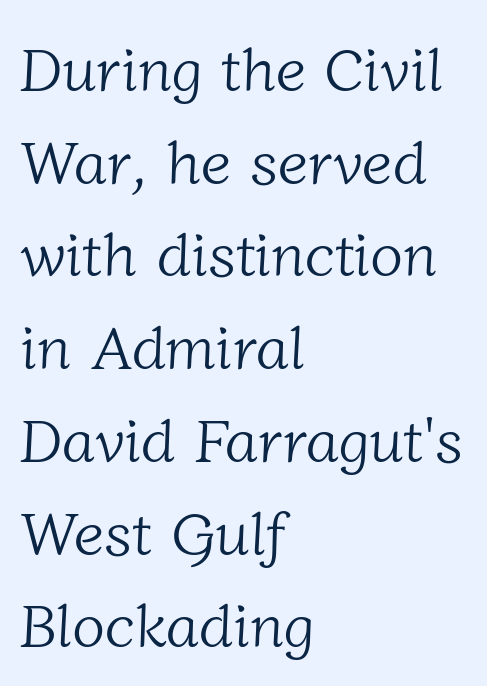
Q: Is the text bold? A: No.
Q: Is the typeface a serif or a sans-serif typeface? A: Serif.
Q: Is the text underlined? A: No.
Q: How is the paragraph aligned? A: Left-aligned.
Q: Is the spacing between letters normal or unusually wide? A: Normal.
Q: Is the spacing between lines tight, normal or loose? A: Normal.
Q: Width (condensed, normal, or wide)? A: Normal.
Q: Stroke contrast? A: Low.
Q: x-height? A: Medium.
Q: Monospaced? A: No.
